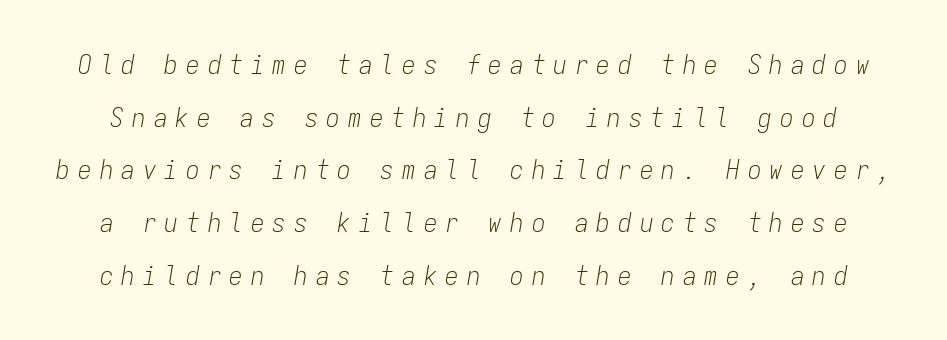
Q: Is the text bold? A: No.
Q: Is the text italic (slanted)? A: Yes, it leans right by about 9 degrees.
Q: Is the text underlined? A: No.
Q: Is the spacing between letters normal or unusually wide? A: Unusually wide.
Q: Is the spacing between lines tight, normal or loose? A: Loose.
